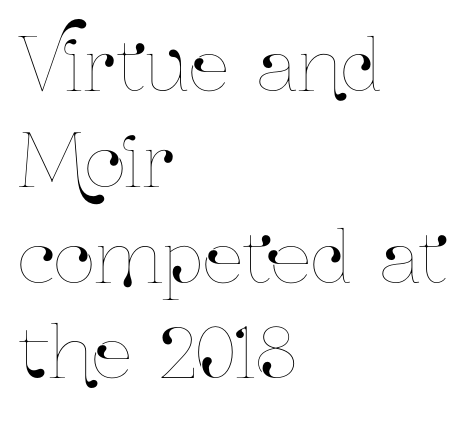
Q: Is the text italic (slanted)? A: No, it is upright.
Q: Is the text underlined? A: No.
Q: How is the paragraph aligned? A: Left-aligned.
Q: Is the spacing between letters normal or unusually wide? A: Normal.
Q: Is the spacing between lines tight, normal or loose? A: Normal.
Q: Width (condensed, normal, or wide)? A: Condensed.
Q: Stroke contrast? A: Low.
Q: x-height? A: Medium.
Q: Monospaced? A: No.
